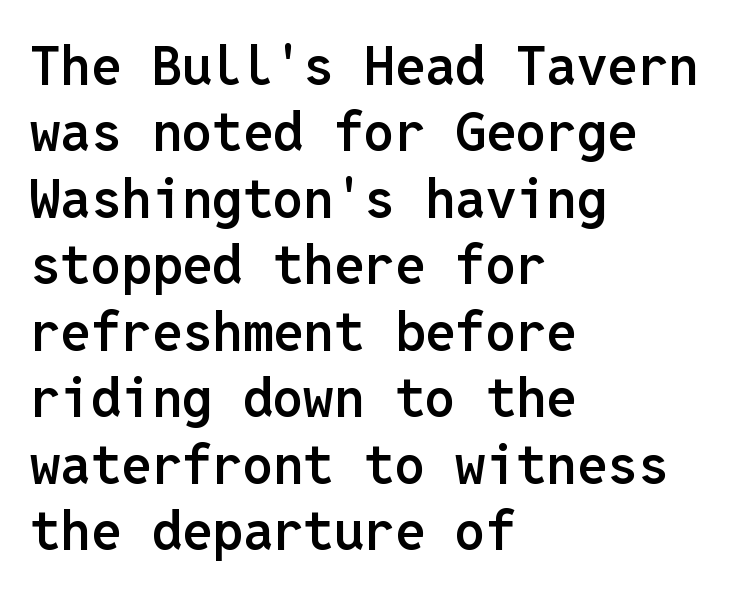
The image shows 54 px semibold sans-serif type, upright, monospaced; set left-aligned, line spacing 1.23x, normal letter spacing, not underlined; low stroke contrast and a medium x-height.
